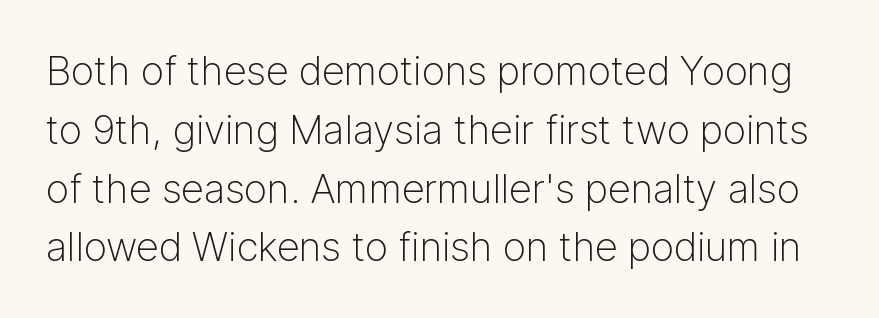
The image shows 40 px light sans-serif type, upright; set normal line spacing (1.47x), normal letter spacing, not underlined; low stroke contrast and a medium x-height.
